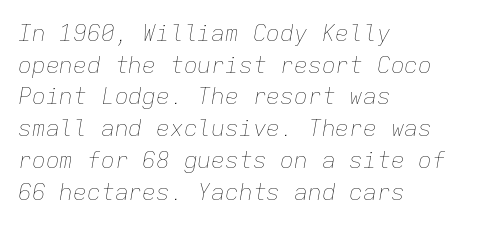
The image shows 23 px text type, italic (leaning right); set left-aligned, normal line spacing (1.38x), normal letter spacing, not underlined.
